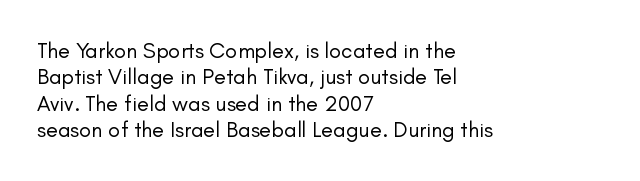
This sample uses an upright cut, with every glyph sitting square on the baseline. Underlining? Definitely not there. Heaviness? Minimal to ordinary, like unemphasized prose. Short note: letters normally spaced. Where is the straight margin? On the left.
